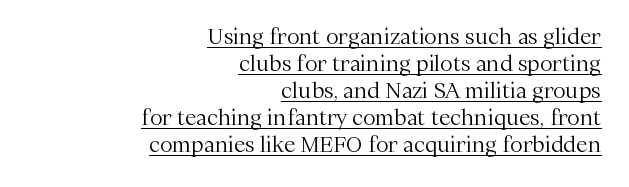
Caption: lettering with a line underneath. Baseline-to-baseline distance is the conventional proportion of letter height. The ragged edge is on the left, which tells us the setting is flush right. Italic: no, the glyphs are upright roman. Caption: standard tracking, unaltered.
